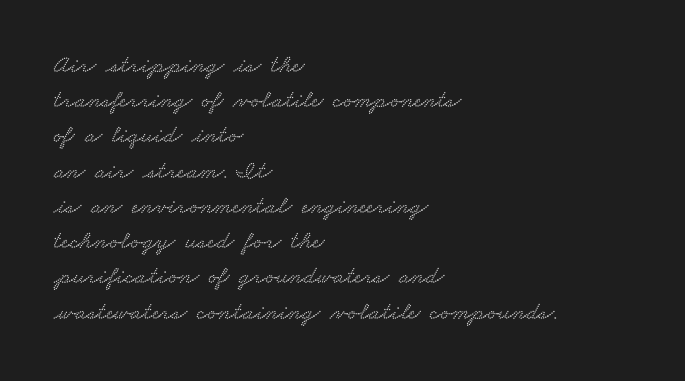
{"underline": "no", "align": "left", "line_spacing": "normal", "line_spacing_ratio": 1.41, "letter_spacing": "normal", "letter_spacing_em": 0.0, "glyph_px": 25}
